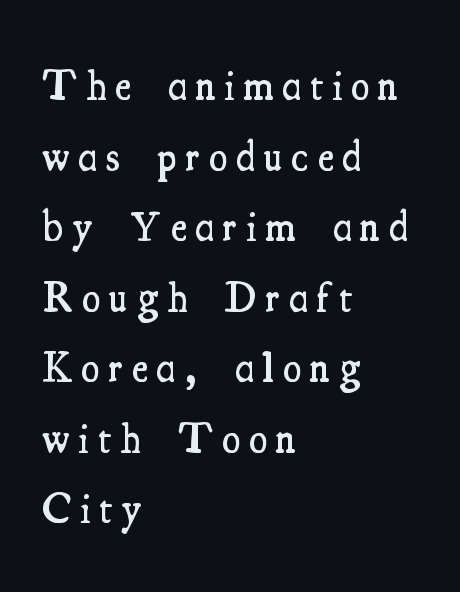
The image shows 42 px semibold, condensed serif type, upright; set left-aligned, normal line spacing (1.68x), unusually wide letter spacing (+0.22 em), not underlined; medium stroke contrast and a small x-height.
